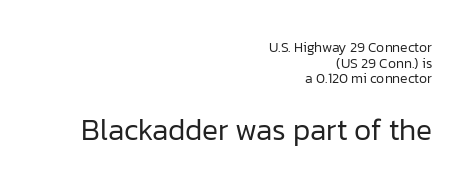
The passage shown is not underscored anywhere. The letters advance in unequal steps, a hallmark of proportional type. Typographically, this falls in the sans-serif category. Unbolded letterforms with no extra heft.
